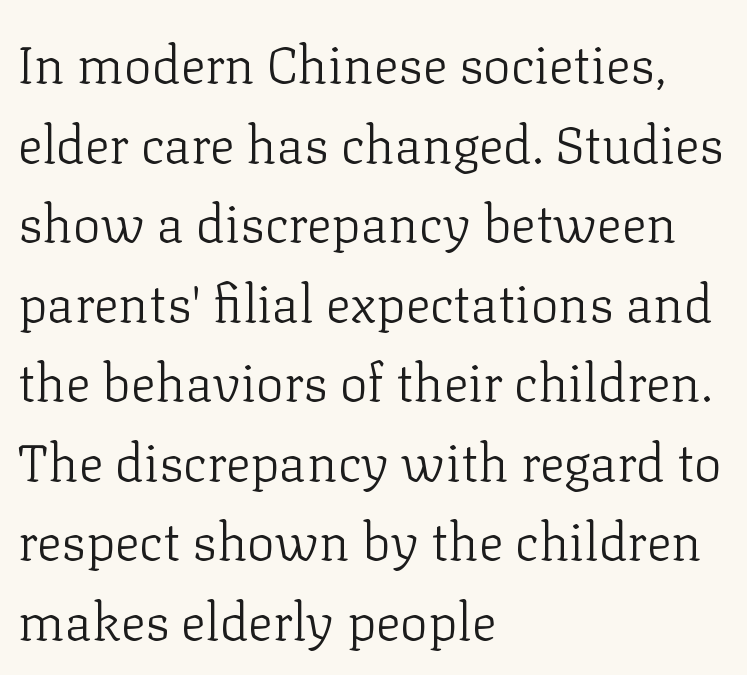
The image shows 52 px light serif type, upright; set left-aligned, normal line spacing (1.53x), normal letter spacing, not underlined; low stroke contrast and a medium x-height.
